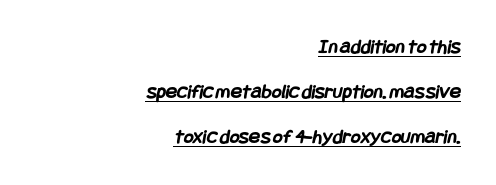
Reading down the block, your eye finds every line finishing at a fixed right position. The strokes are fattened all the way to bold. A great deal of white space separates one row of letters from the next. Standard letterfit; no display-style spreading of the glyphs. A rule runs beneath these lines of type.
